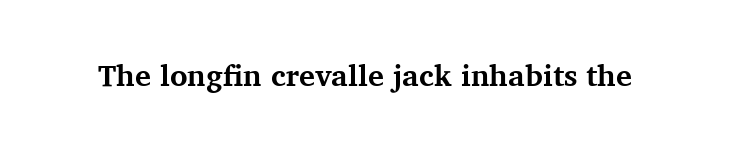
The face used here is seriffed, in the tradition of book romans. Default kerning and tracking; the words read as compact shapes. A typesetter would mark this as roman, not italic. Do the characters align in a grid? No, the font is proportional.
